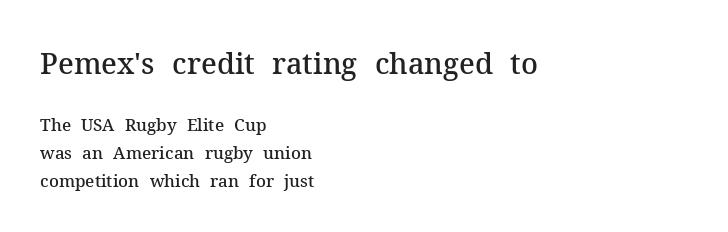
{"serif": "yes", "italic": "no", "bold": "semi", "weight": "semibold", "width": "normal", "stroke_contrast": "medium", "x_height": "medium", "monospaced": "no", "underline": "no", "align": "left", "line_spacing": "normal", "line_spacing_ratio": 1.64, "letter_spacing": "normal", "letter_spacing_em": 0.0, "larger_block": "first", "size_ratio": 1.71, "glyph_px": 29}
